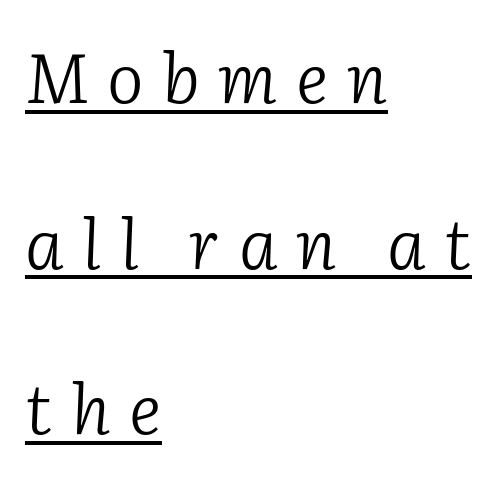
{"serif": "yes", "italic": "yes", "lean": "right", "slant_degrees": 2, "bold": "no", "weight": "light", "width": "normal", "stroke_contrast": "low", "x_height": "medium", "monospaced": "no", "underline": "yes", "align": "left", "line_spacing": "loose", "line_spacing_ratio": 2.4, "letter_spacing": "wide", "letter_spacing_em": 0.27, "glyph_px": 69}
